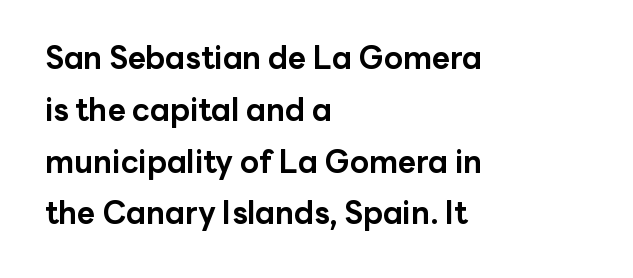
{"serif": "no", "italic": "no", "bold": "yes", "weight": "bold", "width": "normal", "stroke_contrast": "low", "x_height": "medium", "monospaced": "no", "underline": "no", "align": "left", "line_spacing": "normal", "line_spacing_ratio": 1.67, "letter_spacing": "normal", "letter_spacing_em": 0.0, "glyph_px": 31}
